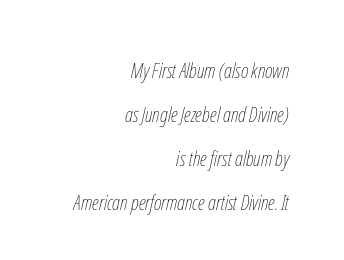
Notice how the stems are inclined rather than vertical — that's the hallmark of italics. The vertical gap from one line to the next is large. Is this a heavy cut? Hardly; it is regular or lighter. Short and long lines alike share a common ending point at right. The gap between lines stays unmarked.
